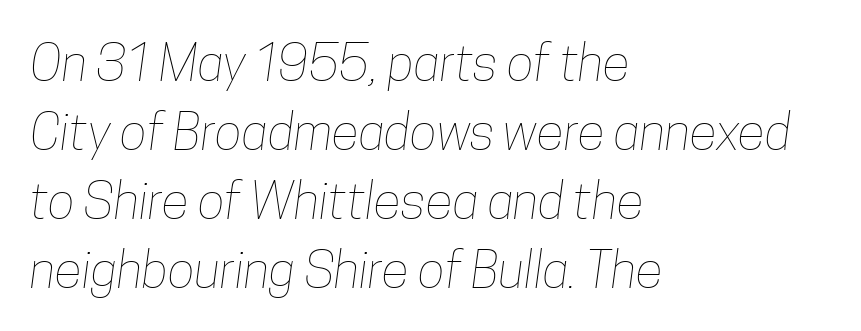
{"bold": "no", "weight": "thin", "width": "condensed", "stroke_contrast": "low", "x_height": "medium", "monospaced": "no", "underline": "no", "align": "left", "line_spacing": "normal", "line_spacing_ratio": 1.35, "letter_spacing": "normal", "letter_spacing_em": 0.0, "glyph_px": 51}
